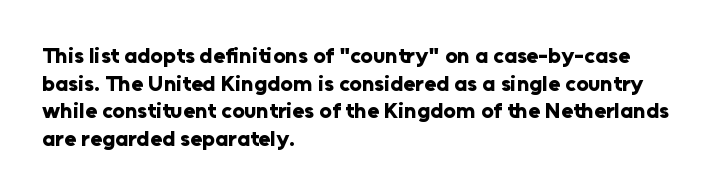
Q: Is the text bold? A: Yes.
Q: Is the text italic (slanted)? A: No, it is upright.
Q: Is the text underlined? A: No.
Q: How is the paragraph aligned? A: Left-aligned.
Q: Is the spacing between letters normal or unusually wide? A: Normal.
Q: Is the spacing between lines tight, normal or loose? A: Normal.
